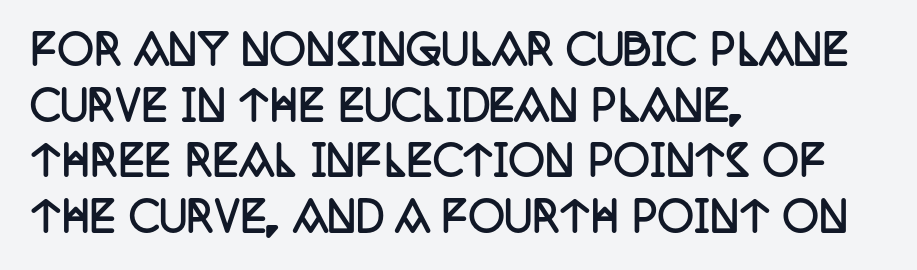
Q: Is the text bold? A: Yes.
Q: Is the text italic (slanted)? A: No, it is upright.
Q: Is the typeface a serif or a sans-serif typeface? A: Serif.
Q: Is the text underlined? A: No.
Q: How is the paragraph aligned? A: Left-aligned.
Q: Is the spacing between letters normal or unusually wide? A: Normal.
Q: Is the spacing between lines tight, normal or loose? A: Normal.
Q: Width (condensed, normal, or wide)? A: Condensed.
Q: Stroke contrast? A: Low.
Q: x-height? A: Large.
Q: Monospaced? A: No.
